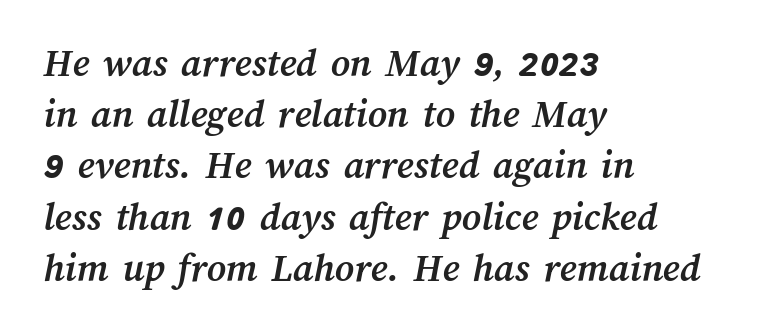
The image shows 41 px semibold type; set left-aligned, normal line spacing (1.25x), normal letter spacing, not underlined; medium stroke contrast and a medium x-height.
